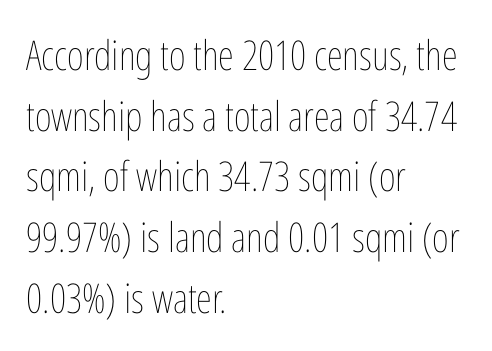
The image shows 41 px thin, condensed type, upright; set left-aligned, normal line spacing (1.48x), normal letter spacing, not underlined; low stroke contrast and a medium x-height.
